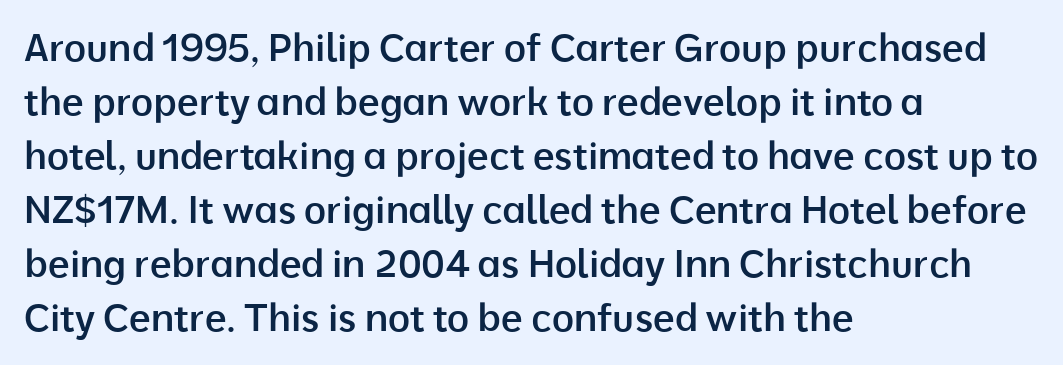
The image shows 38 px semibold sans-serif type, upright; set left-aligned, normal line spacing (1.42x), normal letter spacing, not underlined; low stroke contrast and a medium x-height.
